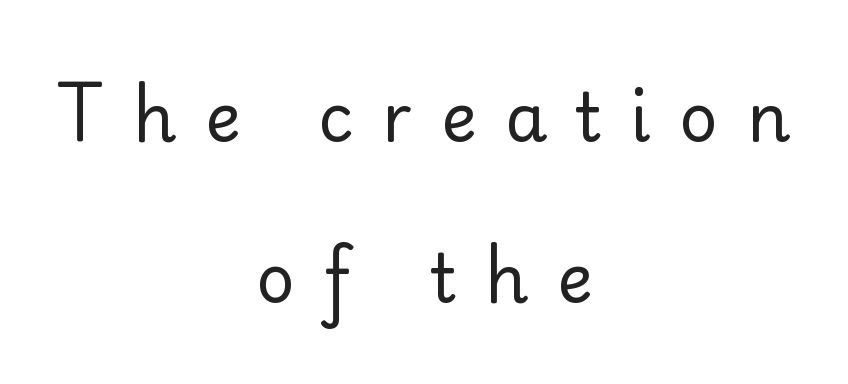
Notice how the stems are strictly vertical — no italics here. Visually the block forms a symmetrical silhouette, jagged on both flanks. These lines have a slow, spaced-out rhythm from letter to letter. You could not count columns in this text — the font is proportionally spaced. Lines of text with bare space underneath.
